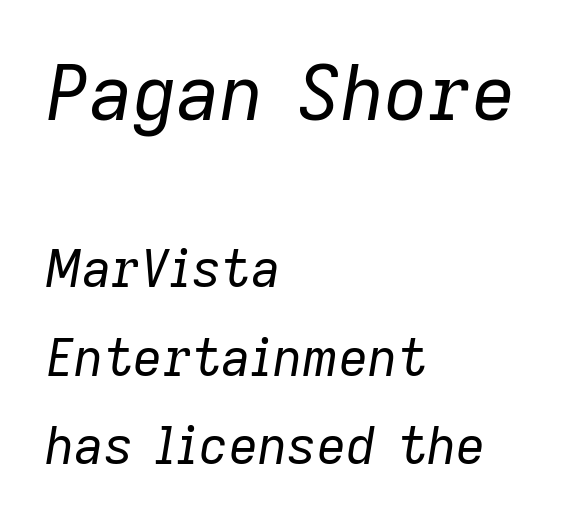
The image shows 76 px regular-weight type, italic (leaning right); set left-aligned, line spacing 1.73x, normal letter spacing, not underlined; the first (top) block is 1.49x larger; low stroke contrast and a medium x-height.
